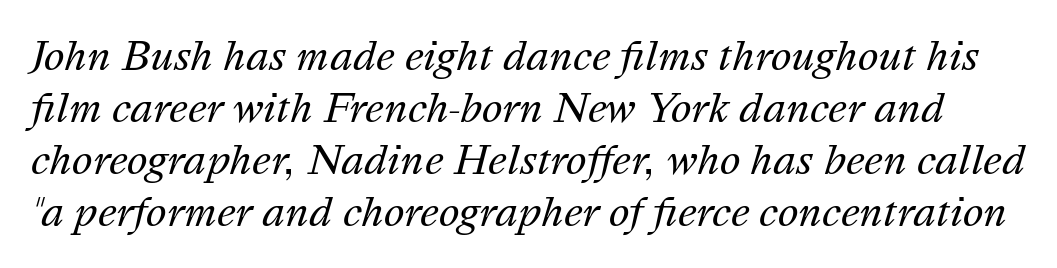
Q: Is the text bold? A: No.
Q: Is the text italic (slanted)? A: Yes, it leans right by about 16 degrees.
Q: Is the text underlined? A: No.
Q: Is the spacing between letters normal or unusually wide? A: Normal.
Q: Is the spacing between lines tight, normal or loose? A: Normal.
Q: Width (condensed, normal, or wide)? A: Normal.
Q: Stroke contrast? A: Medium.
Q: x-height? A: Medium.
Q: Monospaced? A: No.
